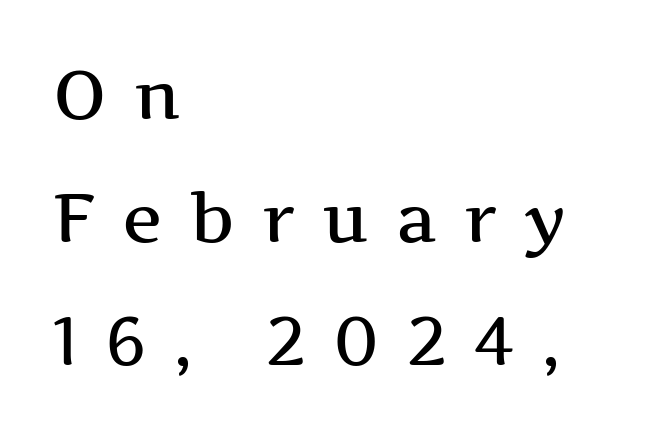
The image shows 68 px wide serif type, upright; set left-aligned, line spacing 1.81x, unusually wide letter spacing (+0.4 em), not underlined; medium stroke contrast and a medium x-height.
